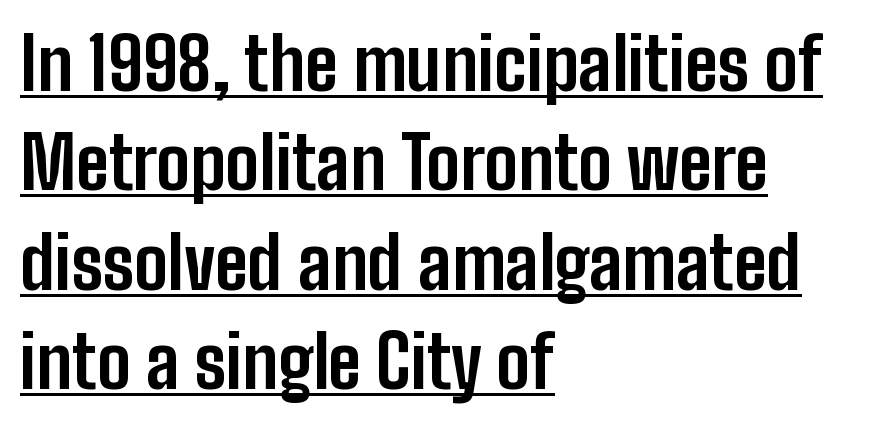
Q: Is the text bold? A: Yes.
Q: Is the text italic (slanted)? A: No, it is upright.
Q: Is the typeface a serif or a sans-serif typeface? A: Sans-serif.
Q: Is the text underlined? A: Yes.
Q: How is the paragraph aligned? A: Left-aligned.
Q: Is the spacing between letters normal or unusually wide? A: Normal.
Q: Is the spacing between lines tight, normal or loose? A: Normal.
Q: Width (condensed, normal, or wide)? A: Condensed.
Q: Stroke contrast? A: Low.
Q: x-height? A: Medium.
Q: Monospaced? A: No.
